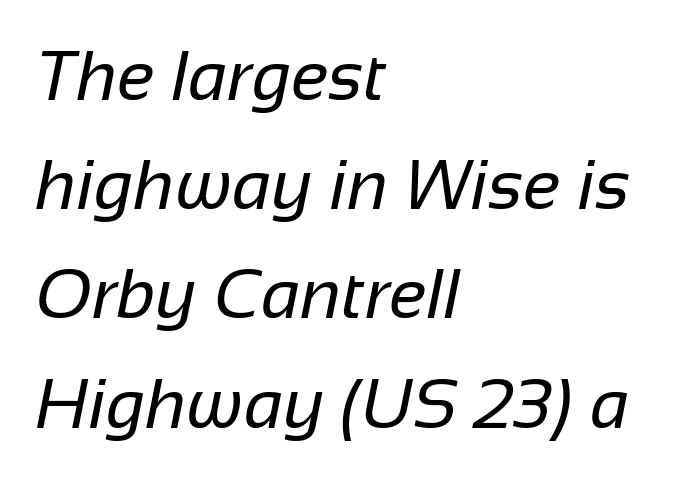
Q: Is the text bold? A: No.
Q: Is the typeface a serif or a sans-serif typeface? A: Sans-serif.
Q: Is the text underlined? A: No.
Q: How is the paragraph aligned? A: Left-aligned.
Q: Is the spacing between letters normal or unusually wide? A: Normal.
Q: Is the spacing between lines tight, normal or loose? A: Normal.
Q: Width (condensed, normal, or wide)? A: Normal.
Q: Stroke contrast? A: Low.
Q: x-height? A: Medium.
Q: Monospaced? A: No.
